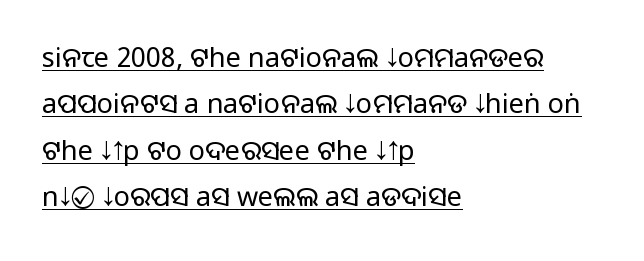
The image shows 27 px text type, upright; set left-aligned, line spacing 1.72x, normal letter spacing, underlined.
